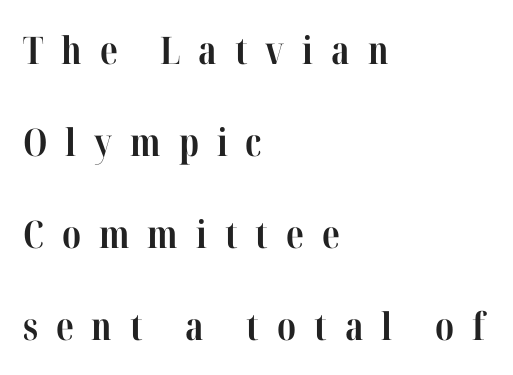
Horizontal bands of white between lines are thick stripes. Do the letters lean? They stand straight. A typesetter would call this proportional, since set widths differ per character. Look at the bottom of the vertical strokes: they flare into serifs here. Heft: maximum for text — a bold. Layout note: lines flush left.
